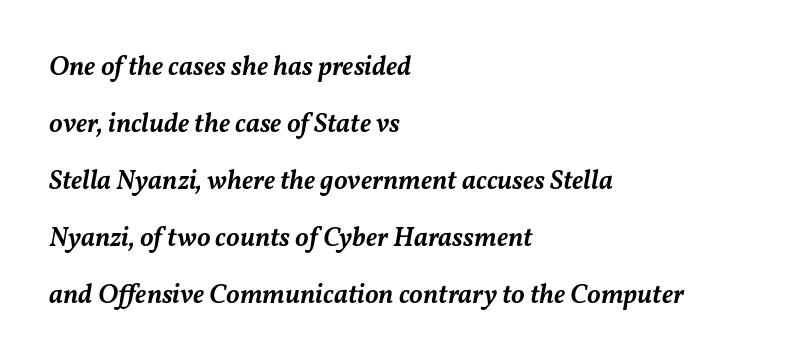
The image shows 27 px text type, italic (leaning right); set left-aligned, loose line spacing (2.11x), normal letter spacing, not underlined.
